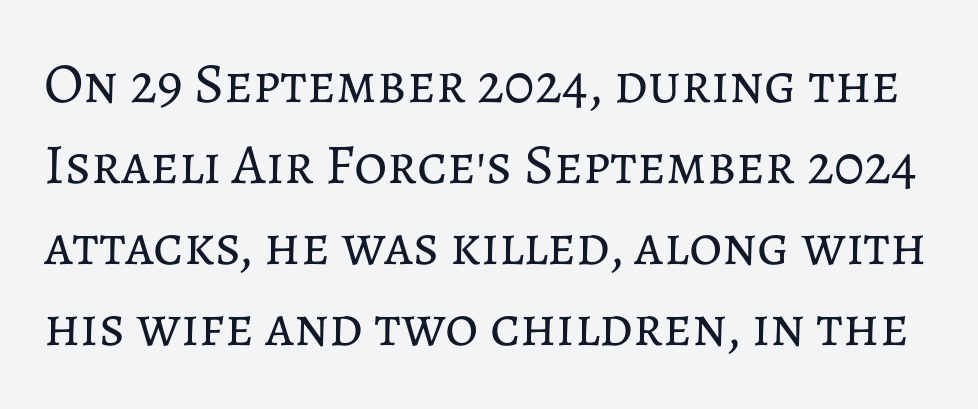
Letter spacing: default. Honestly, the row spacing looks completely unremarkable. Designer's note — italics off, roman on. Each row of text sits above clean, open space. The typeface has the unassuming heft of standard copy or less. These lines are rendered in a variable-pitch font.
